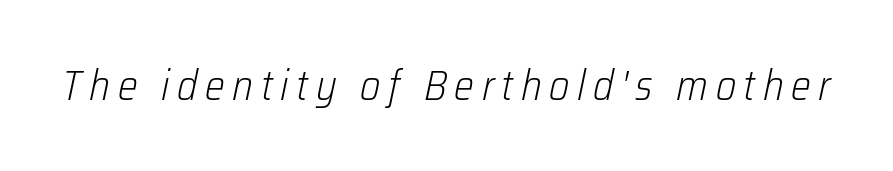
The image shows 42 px light, condensed type, italic (leaning right); set not underlined; low stroke contrast and a medium x-height.
